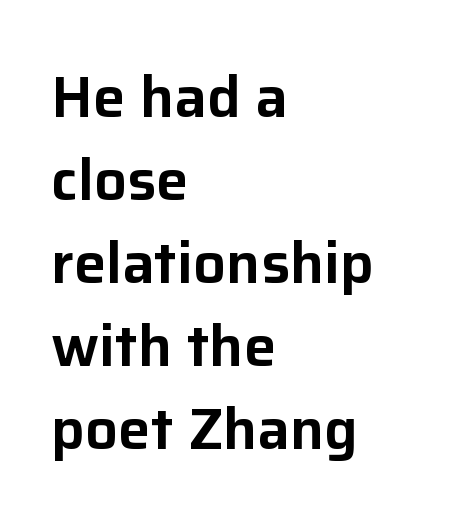
{"serif": "no", "italic": "no", "width": "normal", "stroke_contrast": "low", "x_height": "medium", "monospaced": "no", "underline": "no", "align": "left", "line_spacing": "normal", "line_spacing_ratio": 1.43, "letter_spacing": "normal", "letter_spacing_em": 0.0, "glyph_px": 58}
